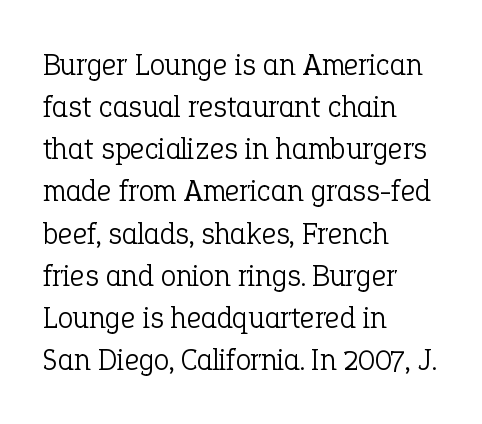
Caption: face not bold, strokes unweighted. Descender tails drop into unmarked territory. Inter-character spacing is left at the font's built-in metrics. Quick note: interline space is typical. Varying glyph widths throughout — classic text-font behaviour. In terms of posture, this sample is upright.
